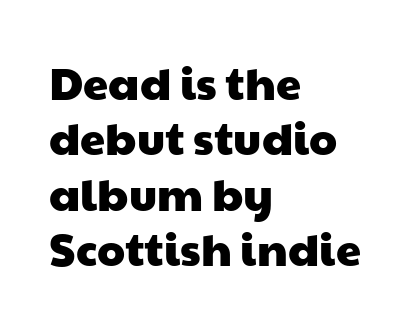
The image shows 45 px wide sans-serif type; set left-aligned, line spacing 1.23x, normal letter spacing, not underlined; low stroke contrast and a medium x-height.
